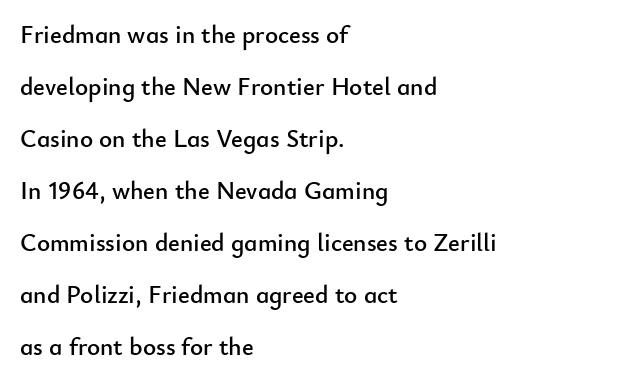
The image shows 25 px text type, upright; set left-aligned, loose line spacing (2.08x), normal letter spacing, not underlined.
